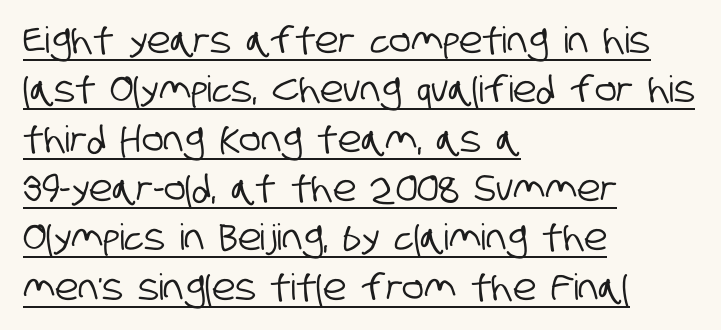
The image shows 36 px condensed sans-serif type; set left-aligned, normal line spacing (1.37x), normal letter spacing, underlined; low stroke contrast and a large x-height.
